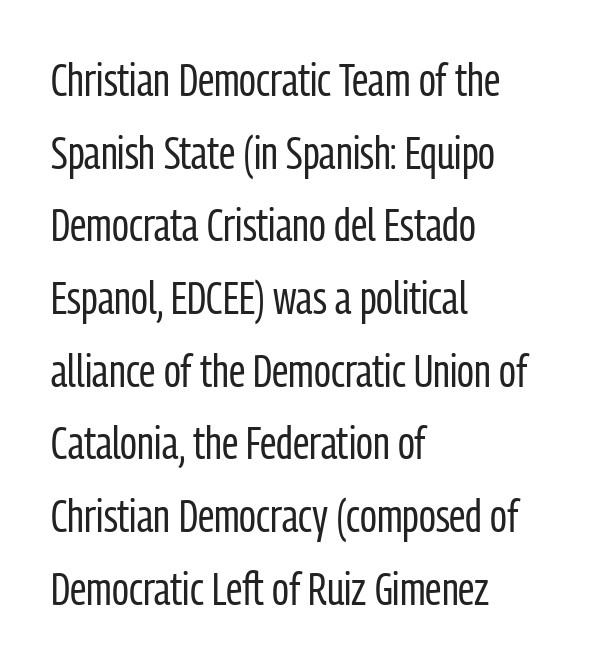
Q: Is the text bold? A: No.
Q: Is the text italic (slanted)? A: No, it is upright.
Q: Is the typeface a serif or a sans-serif typeface? A: Sans-serif.
Q: Is the text underlined? A: No.
Q: How is the paragraph aligned? A: Left-aligned.
Q: Is the spacing between letters normal or unusually wide? A: Normal.
Q: Is the spacing between lines tight, normal or loose? A: Normal.
Q: Width (condensed, normal, or wide)? A: Condensed.
Q: Stroke contrast? A: Low.
Q: x-height? A: Medium.
Q: Monospaced? A: No.
